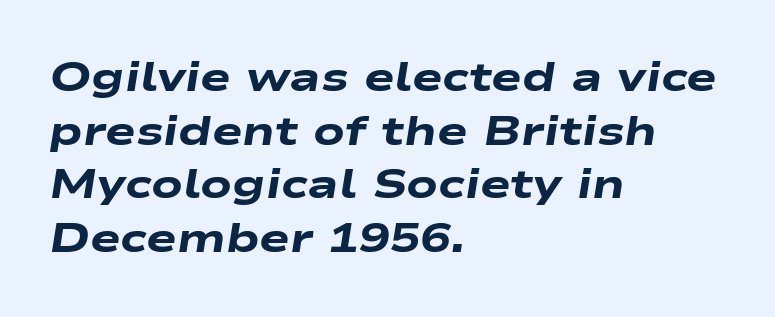
The image shows 41 px heavy, wide type, italic (leaning right); set left-aligned, normal line spacing (1.31x), normal letter spacing, not underlined; low stroke contrast and a medium x-height.
